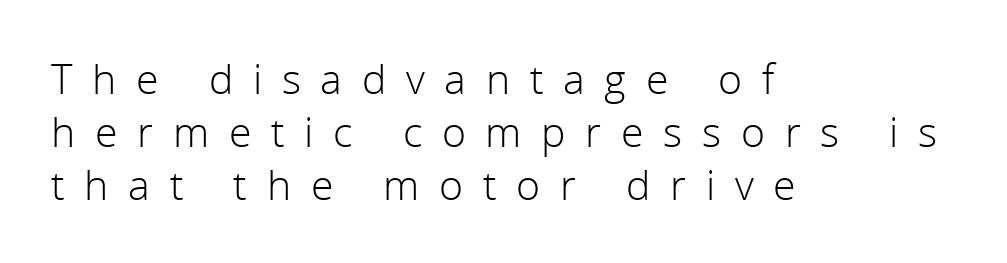
Note the varied advance widths — an 'i' is clearly narrower than an 'm'. If you drew a line through each stem, it would be perfectly vertical. A bare baseline throughout the passage. The rag falls on the right side of this text block. Is the stroke heavy? The answer is a plain regular-or-lighter.
